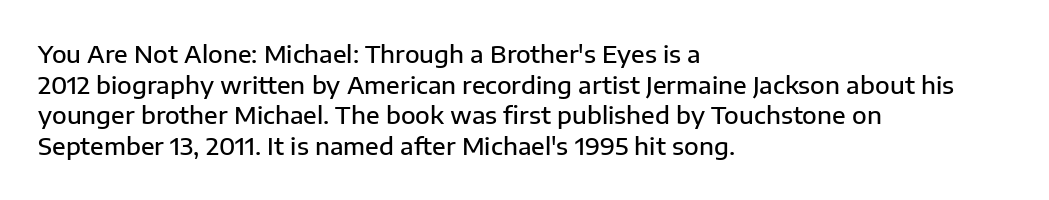
Each word holds together tightly as a unit, with standard inter-letter gaps. Check the space under the baseline: it is left empty. The paragraph has a hard left edge and a soft right edge. Posture: straight, roman, zero tilt. The vertical gap from one line to the next is medium. Notice the strokes are somewhat thickened but not fully heavy: this is a semibold.
